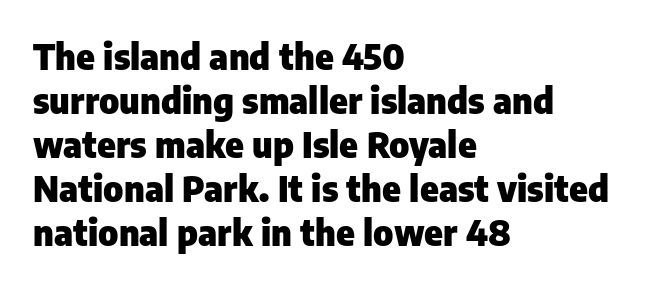
The image shows 35 px heavy sans-serif type, upright; set left-aligned, normal line spacing (1.26x), normal letter spacing, not underlined; low stroke contrast and a medium x-height.
